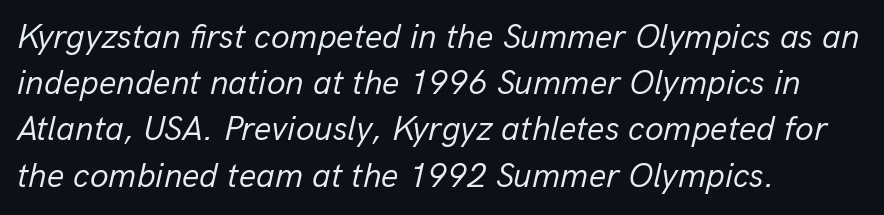
The image shows 34 px regular-weight type, italic (leaning right); set left-aligned, normal line spacing (1.36x), normal letter spacing, not underlined; low stroke contrast and a medium x-height.
